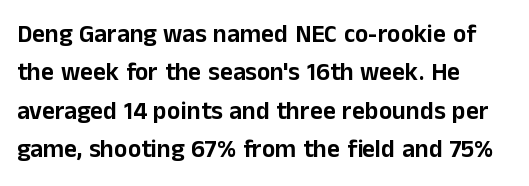
{"italic": "no", "underline": "no", "align": "left", "line_spacing": "normal", "line_spacing_ratio": 1.54, "letter_spacing": "normal", "letter_spacing_em": 0.0, "glyph_px": 25}
